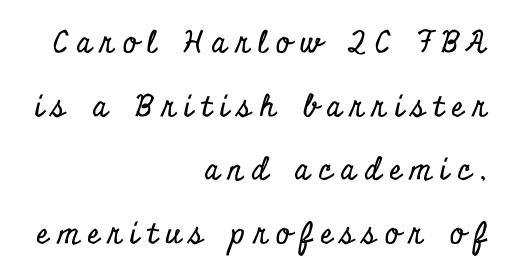
{"serif": "yes", "width": "condensed", "stroke_contrast": "low", "x_height": "small", "monospaced": "no", "underline": "no", "align": "right", "line_spacing": "loose", "line_spacing_ratio": 2.12, "letter_spacing": "wide", "letter_spacing_em": 0.29, "glyph_px": 30}
